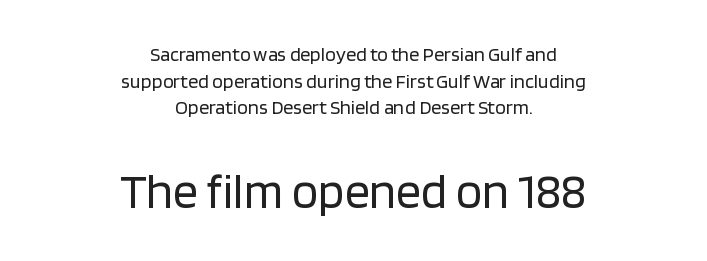
The image shows 49 px regular-weight sans-serif type, upright; set centered, normal line spacing (1.33x), normal letter spacing, not underlined; the second (bottom) block is 2.45x larger; low stroke contrast and a large x-height.
